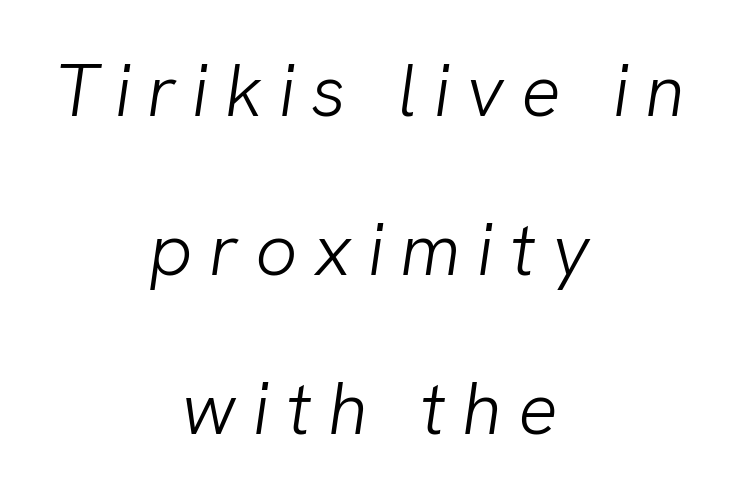
The image shows 74 px light sans-serif type; set centered, loose line spacing (2.15x), unusually wide letter spacing (+0.22 em), not underlined; low stroke contrast and a medium x-height.
